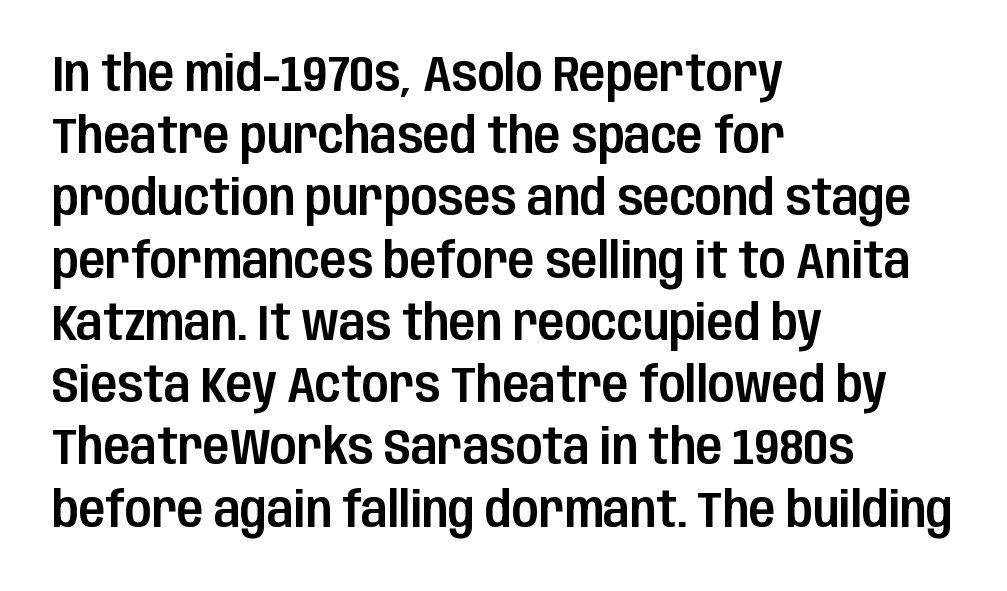
The image shows 49 px condensed sans-serif type, upright; set left-aligned, normal line spacing (1.27x), normal letter spacing, not underlined; low stroke contrast and a large x-height.
